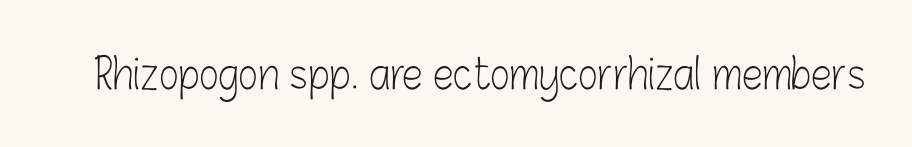
Vertical stems look standard width or narrower in stroke. Nope, no serifs anywhere on these letters. Default kerning and tracking; the words read as compact shapes. A typesetter would mark this as roman, not italic. The space directly below the letters is spotless.
